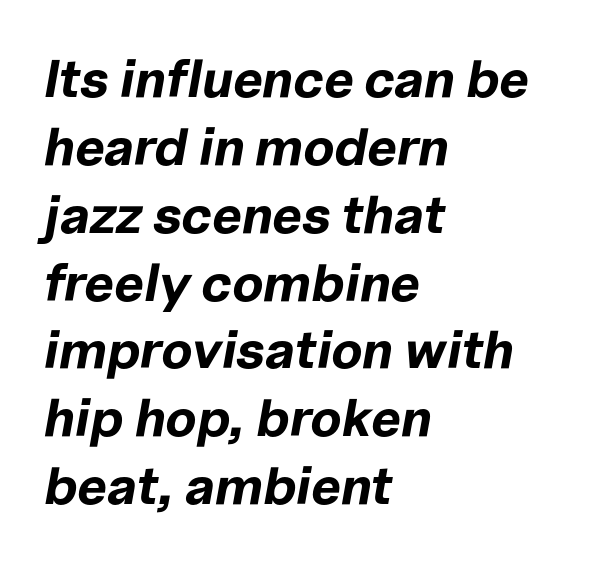
Normally led — the rows are evenly, conventionally spaced. The passage shown leans; its letterforms are oblique. Is this a fixed-width face? No — the glyphs have proportional, varying widths. Is the block centered? No — it sits flush against the left margin. Does the weight exceed regular? Yes, all the way to bold.
